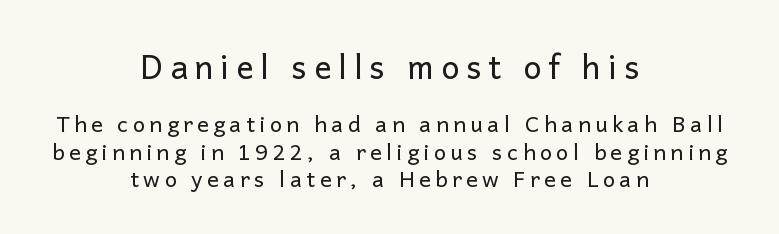
{"serif": "no", "italic": "no", "bold": "no", "weight": "regular", "width": "normal", "stroke_contrast": "low", "x_height": "medium", "monospaced": "no", "underline": "no", "align": "center", "line_spacing_ratio": 1.24, "letter_spacing": "wide", "letter_spacing_em": 0.2, "larger_block": "first", "size_ratio": 1.5, "glyph_px": 33}
